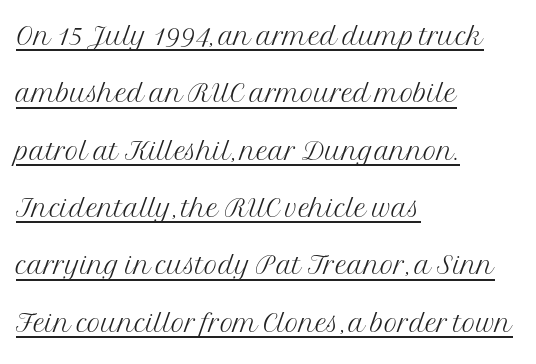
{"serif": "yes", "bold": "no", "weight": "light", "width": "normal", "stroke_contrast": "medium", "x_height": "medium", "monospaced": "no", "underline": "yes", "align": "left", "line_spacing": "normal", "line_spacing_ratio": 1.55, "letter_spacing": "normal", "letter_spacing_em": 0.0, "glyph_px": 37}
